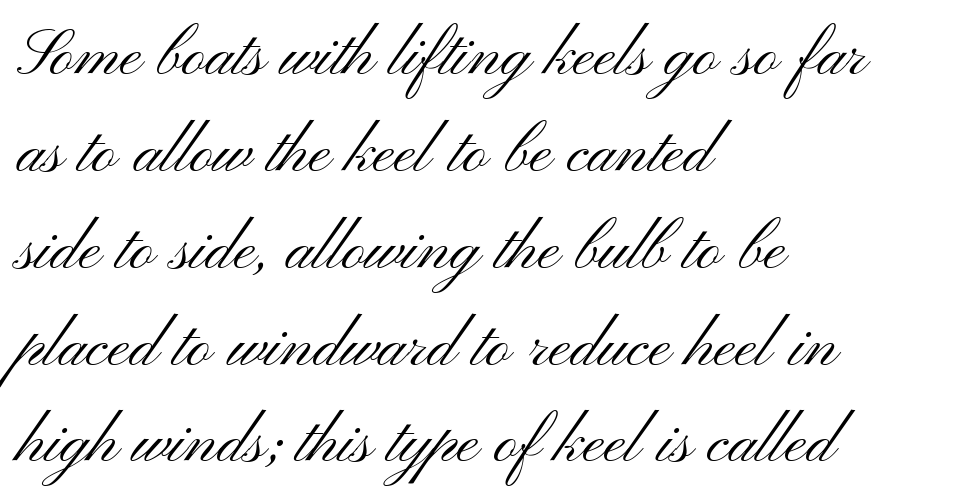
The image shows 65 px light, wide sans-serif type; set left-aligned, normal line spacing (1.49x), normal letter spacing, not underlined; medium stroke contrast and a small x-height.
